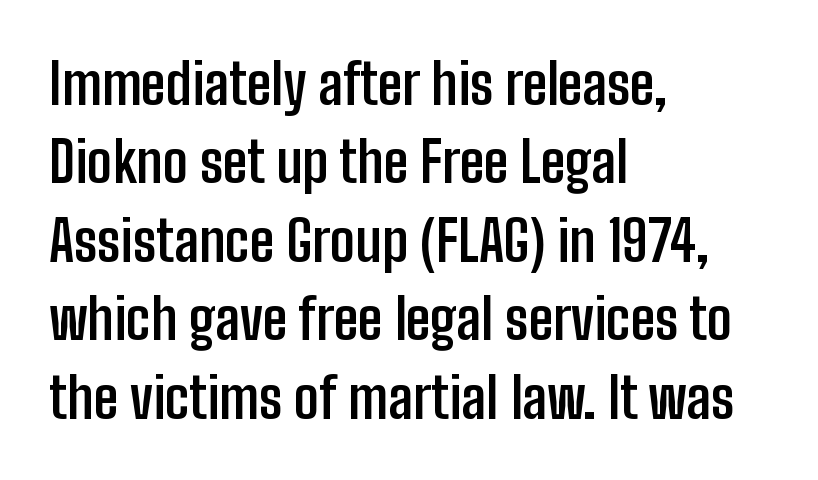
Q: Is the text bold? A: Yes.
Q: Is the text italic (slanted)? A: No, it is upright.
Q: Is the typeface a serif or a sans-serif typeface? A: Sans-serif.
Q: Is the text underlined? A: No.
Q: How is the paragraph aligned? A: Left-aligned.
Q: Is the spacing between letters normal or unusually wide? A: Normal.
Q: Is the spacing between lines tight, normal or loose? A: Normal.
Q: Width (condensed, normal, or wide)? A: Condensed.
Q: Stroke contrast? A: Low.
Q: x-height? A: Medium.
Q: Monospaced? A: No.
